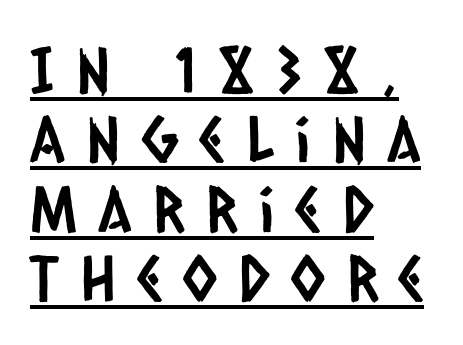
Summary of vertical rhythm: compact, with narrow interline spacing. The string is rendered with underlining switched on. The line texture is sparse and dotted thanks to wide tracking. The typesetter chose a ragged-right arrangement here.
